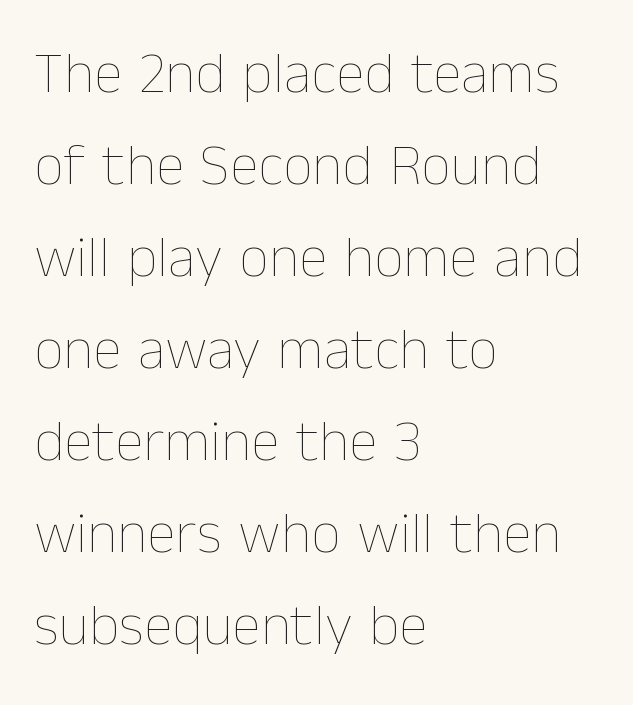
Q: Is the text bold? A: No.
Q: Is the text italic (slanted)? A: No, it is upright.
Q: Is the text underlined? A: No.
Q: How is the paragraph aligned? A: Left-aligned.
Q: Is the spacing between letters normal or unusually wide? A: Normal.
Q: Is the spacing between lines tight, normal or loose? A: Normal.
Q: Width (condensed, normal, or wide)? A: Normal.
Q: Stroke contrast? A: Low.
Q: x-height? A: Medium.
Q: Monospaced? A: No.
